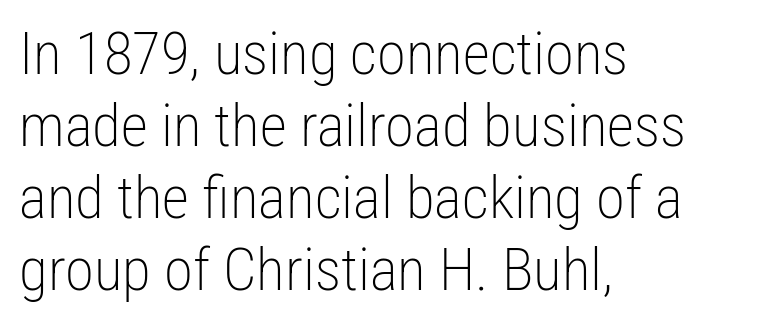
It's the straight-up-and-down kind of type. The weight tops out at a normal text grade. Observe the absence of serifs on each vertical stroke in this sample. Nobody drew a line under any word here.
